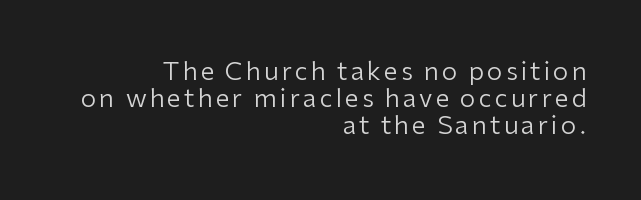
Tall strokes in this sample are plumb rather than angled. Caption: multi-line text, flush right, ragged left. The typeface has the unassuming heft of standard copy or less. The space beneath each line is pristine and unruled. Notice how descenders almost collide with the ascenders below — that's tight leading.
